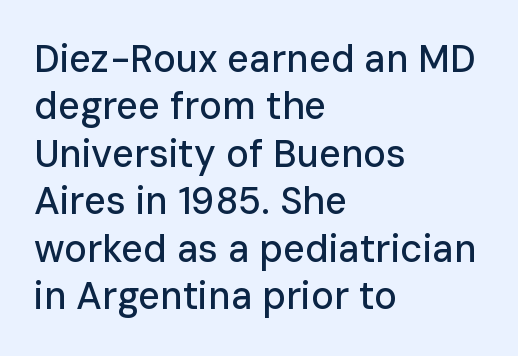
Descenders hang freely into open space. A typesetter would call this zero additional tracking. Regarding leading, the lines here are spaced in the standard way. Horizontal alignment here is leftward, the default for most running prose.
